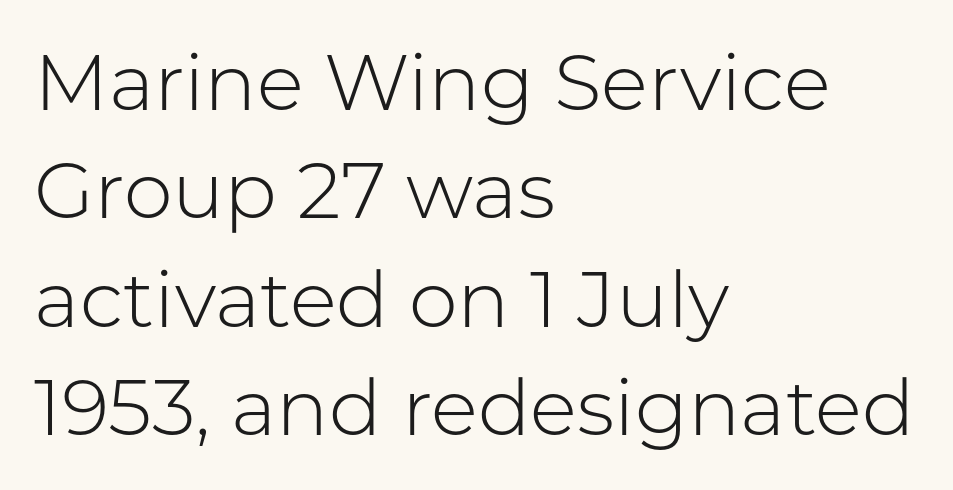
The image shows 78 px light sans-serif type, upright; set left-aligned, normal line spacing (1.39x), normal letter spacing, not underlined; low stroke contrast and a medium x-height.
